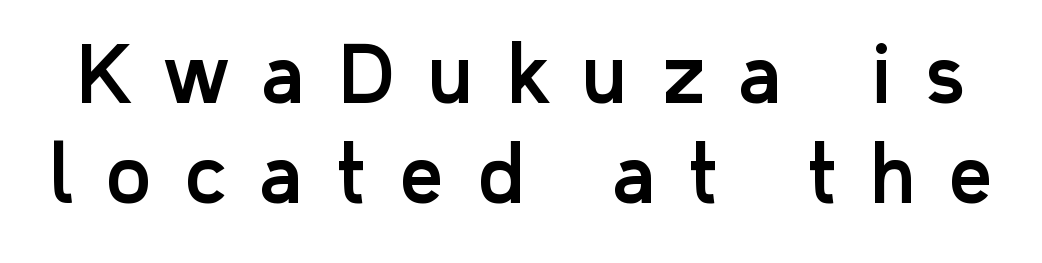
{"serif": "no", "italic": "no", "width": "normal", "stroke_contrast": "low", "x_height": "medium", "monospaced": "no", "underline": "no", "line_spacing": "normal", "line_spacing_ratio": 1.31, "letter_spacing": "wide", "letter_spacing_em": 0.45, "glyph_px": 76}
